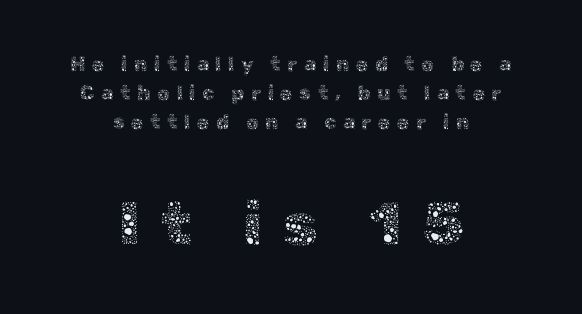
The image shows 61 px thin type, upright; set centered, normal line spacing (1.44x), unusually wide letter spacing (+0.32 em), not underlined; the second (bottom) block is 3.05x larger; a medium x-height.
